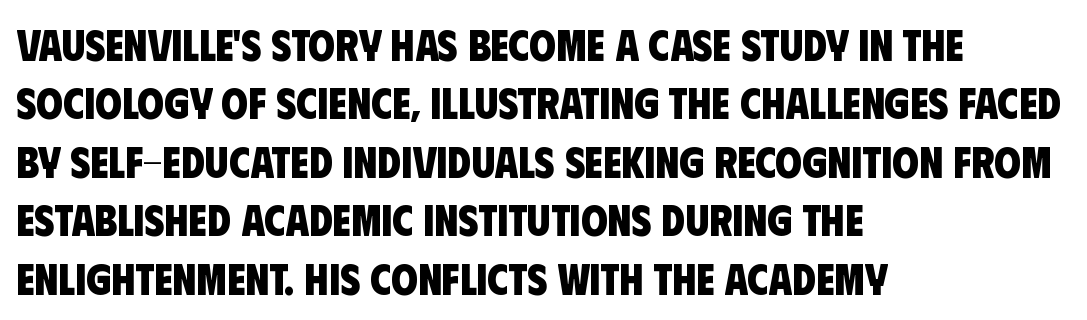
Q: Is the text bold? A: Yes.
Q: Is the typeface a serif or a sans-serif typeface? A: Sans-serif.
Q: Is the text underlined? A: No.
Q: How is the paragraph aligned? A: Left-aligned.
Q: Is the spacing between letters normal or unusually wide? A: Normal.
Q: Is the spacing between lines tight, normal or loose? A: Normal.
Q: Width (condensed, normal, or wide)? A: Condensed.
Q: Stroke contrast? A: Low.
Q: x-height? A: Large.
Q: Monospaced? A: No.
